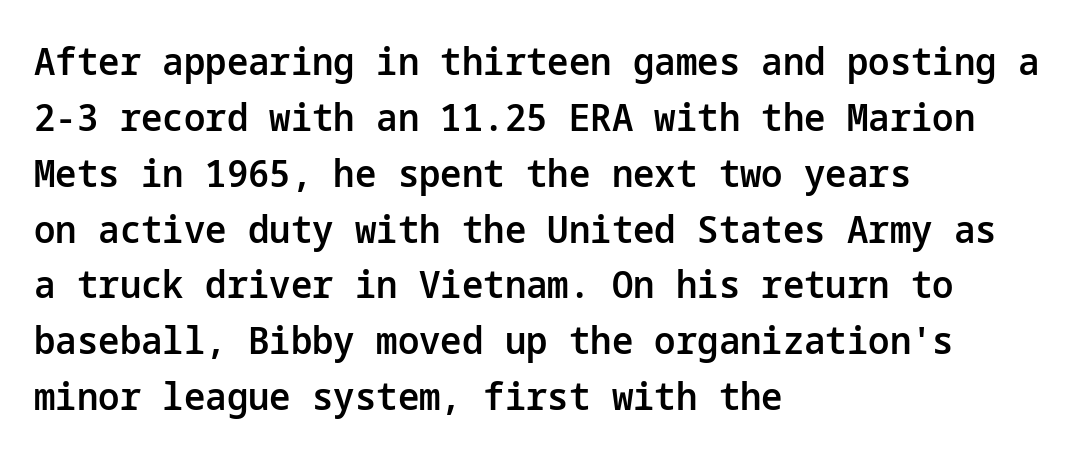
{"serif": "no", "italic": "no", "bold": "semi", "weight": "semibold", "width": "normal", "stroke_contrast": "low", "x_height": "medium", "underline": "no", "align": "left", "line_spacing": "normal", "line_spacing_ratio": 1.47, "letter_spacing": "normal", "letter_spacing_em": 0.0, "glyph_px": 38}
